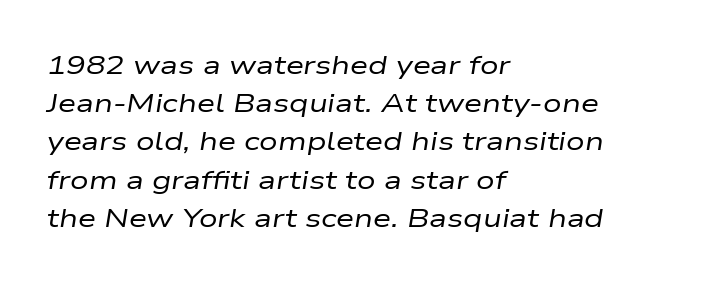
The image shows 26 px text type, italic (leaning right); set left-aligned, normal line spacing (1.47x), normal letter spacing, not underlined.
